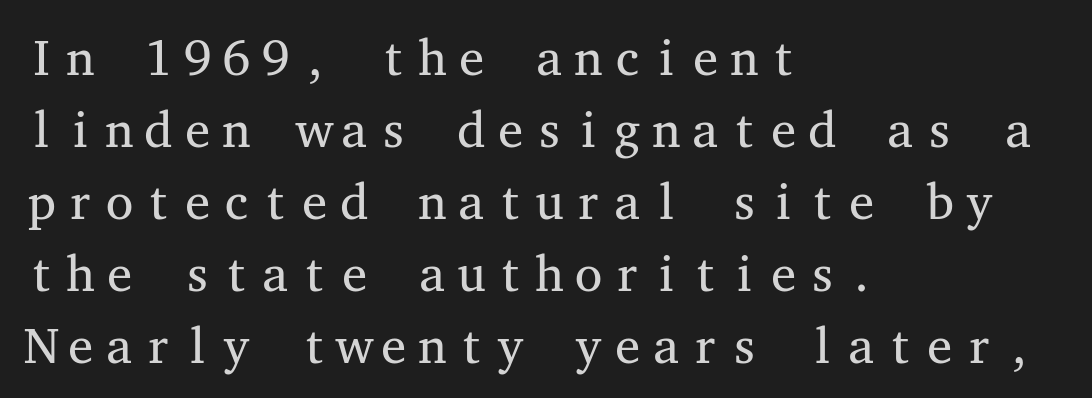
Spacing verdict: monospaced, one width for all characters. Typographically, this falls in the serif category. Each new line begins a customary step beneath the previous one. Descender tails drop into unmarked territory. No heavy texture on the line: the type isn't bold.
